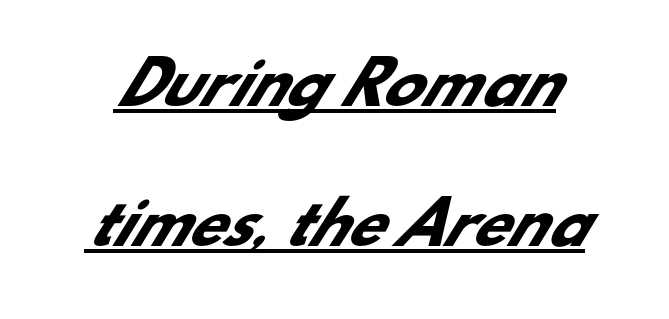
{"serif": "no", "bold": "yes", "weight": "heavy", "width": "normal", "stroke_contrast": "low", "x_height": "small", "monospaced": "no", "underline": "yes", "line_spacing": "loose", "line_spacing_ratio": 2.42, "letter_spacing": "normal", "letter_spacing_em": 0.0, "glyph_px": 58}
